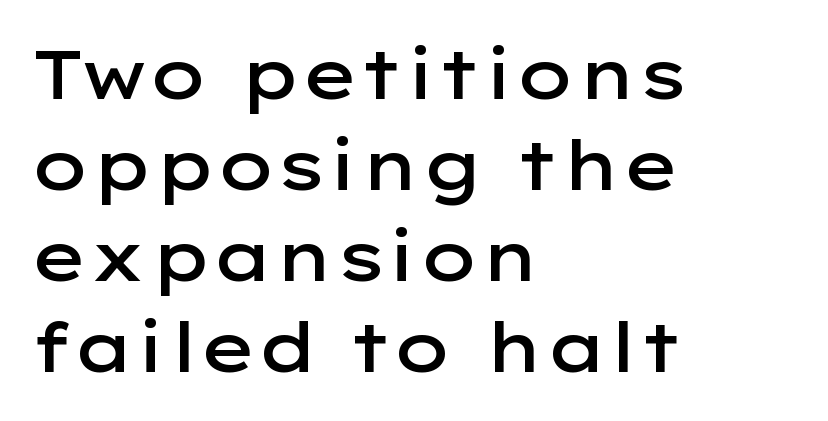
The face used here is a sans, in the tradition of grotesques and geometrics. Every row of glyphs begins at an identical x-position on the left. If you drew a line through each stem, it would be perfectly vertical. A typesetter would call this proportional, since set widths differ per character.
